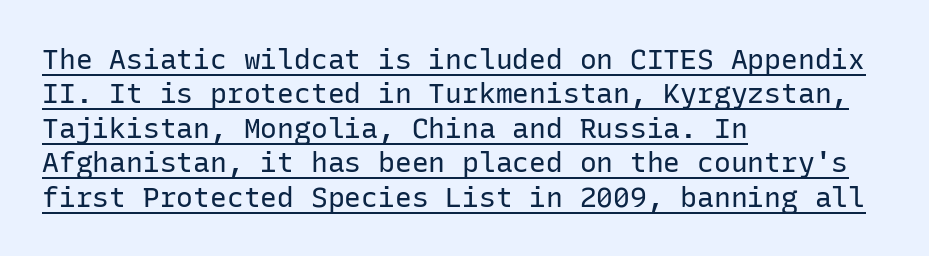
Q: Is the text bold? A: No.
Q: Is the text italic (slanted)? A: No, it is upright.
Q: Is the typeface a serif or a sans-serif typeface? A: Sans-serif.
Q: Is the text underlined? A: Yes.
Q: How is the paragraph aligned? A: Left-aligned.
Q: Is the spacing between letters normal or unusually wide? A: Normal.
Q: Width (condensed, normal, or wide)? A: Normal.
Q: Stroke contrast? A: Low.
Q: x-height? A: Medium.
Q: Monospaced? A: Yes.
